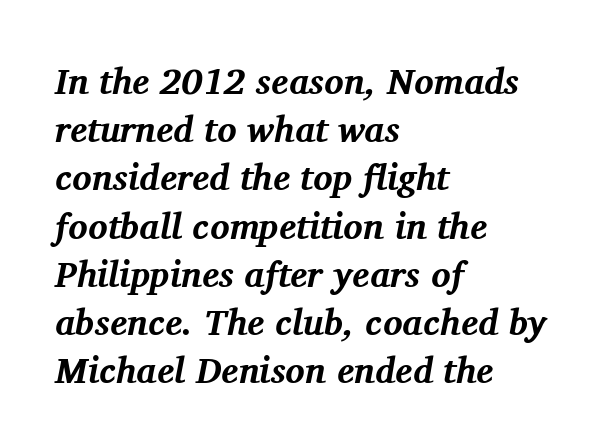
The image shows 36 px bold serif type, italic (leaning right); set left-aligned, normal line spacing (1.34x), normal letter spacing, not underlined; medium stroke contrast and a medium x-height.
